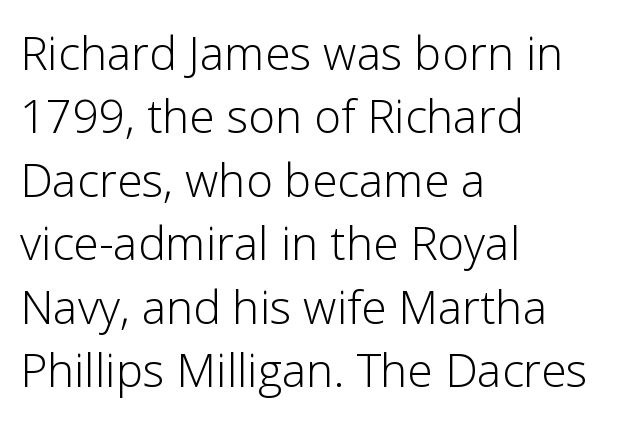
The face used here is a sans, in the tradition of grotesques and geometrics. Vertical strokes here are truly vertical. Is this a fixed-width face? No — the glyphs have proportional, varying widths. Here the glyphs are tracked normally, forming tight word shapes. Baseline-to-baseline distance is the conventional proportion of letter height.
